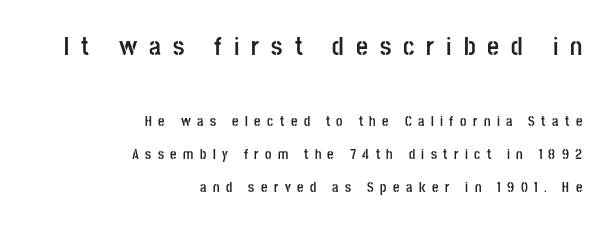
The image shows 26 px bold type, upright; set right-aligned, loose line spacing (2.38x), unusually wide letter spacing (+0.46 em), not underlined; the first (top) block is 1.86x larger.
